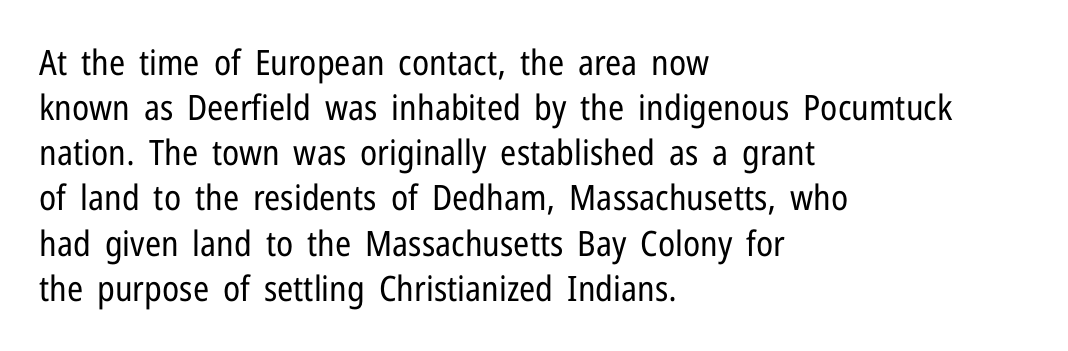
{"serif": "no", "italic": "no", "bold": "no", "weight": "regular", "width": "condensed", "stroke_contrast": "low", "x_height": "medium", "monospaced": "no", "underline": "no", "align": "left", "line_spacing": "normal", "line_spacing_ratio": 1.29, "letter_spacing": "normal", "letter_spacing_em": 0.0, "glyph_px": 35}
